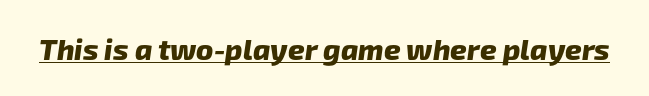
The image shows 29 px heavy sans-serif type; set normal letter spacing, underlined; low stroke contrast and a medium x-height.
